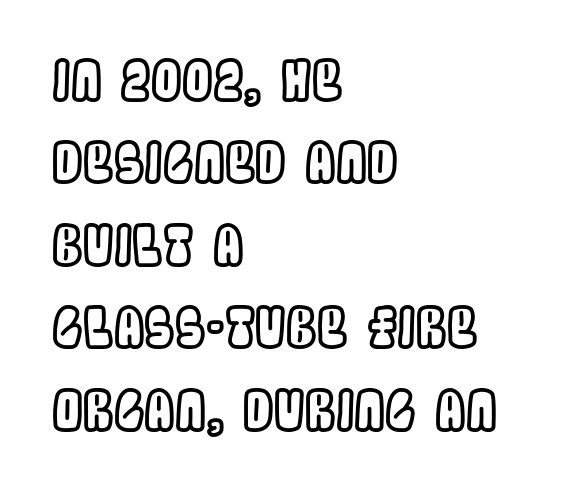
The lines sit at an ordinary, default distance from one another. These lines are rendered in a variable-pitch font. All the whitespace from short lines collects on the right. Here the glyphs are tracked normally, forming tight word shapes.
